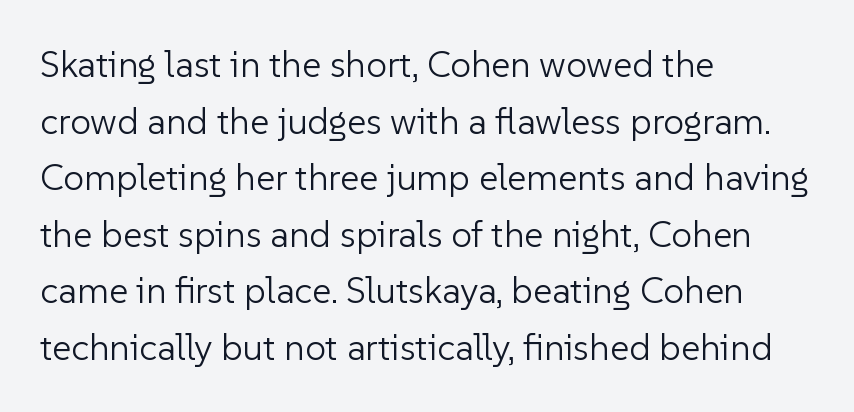
The words here are not underlined. All the whitespace from short lines collects on the right. Heaviness? Minimal to ordinary, like unemphasized prose. Interline gaps are of average width in this sample. Spacing between characters is what you'd get straight out of the box.
